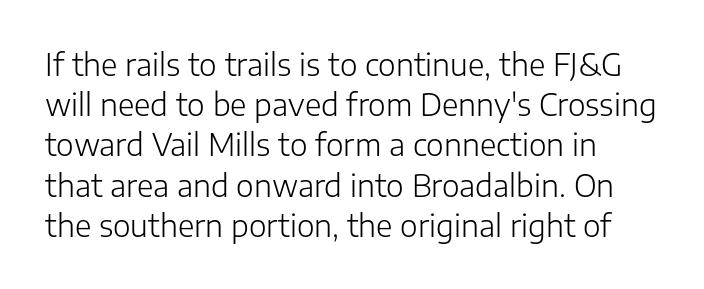
The image shows 30 px light sans-serif type, upright; set left-aligned, normal line spacing (1.34x), normal letter spacing, not underlined; low stroke contrast and a medium x-height.
